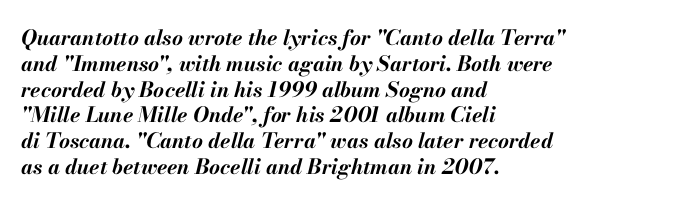
{"italic": "yes", "lean": "right", "slant_degrees": 13, "bold": "yes", "underline": "no", "align": "left", "line_spacing_ratio": 1.23, "letter_spacing": "normal", "letter_spacing_em": 0.0, "glyph_px": 21}
